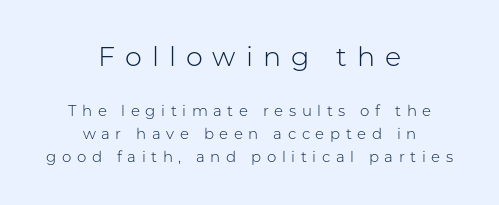
Q: Is the text bold? A: No.
Q: Is the text italic (slanted)? A: No, it is upright.
Q: Is the text underlined? A: No.
Q: How is the paragraph aligned? A: Centered.
Q: Is the spacing between letters normal or unusually wide? A: Unusually wide.
Q: Is the spacing between lines tight, normal or loose? A: Normal.
Q: Which block of text is set in a larger size, the first (top) or the second (bottom)? A: The first (top) one.
